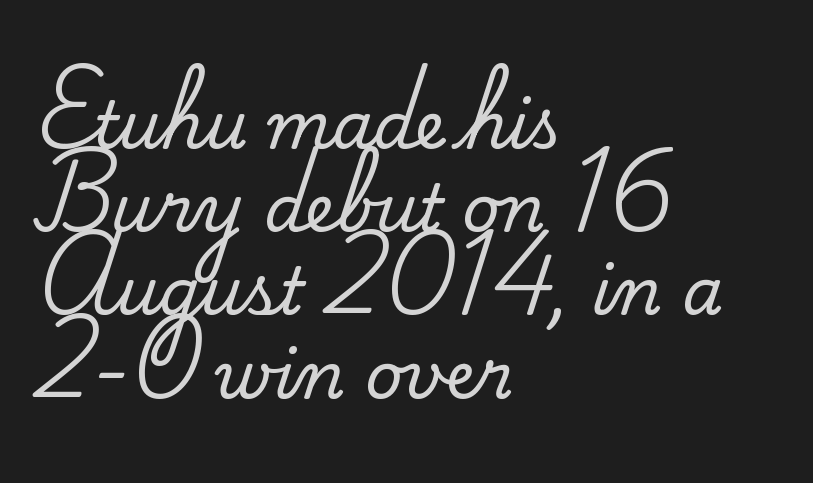
{"serif": "yes", "width": "normal", "stroke_contrast": "medium", "x_height": "small", "monospaced": "no", "underline": "no", "align": "left", "line_spacing": "normal", "line_spacing_ratio": 1.28, "letter_spacing": "normal", "letter_spacing_em": 0.0, "glyph_px": 65}
